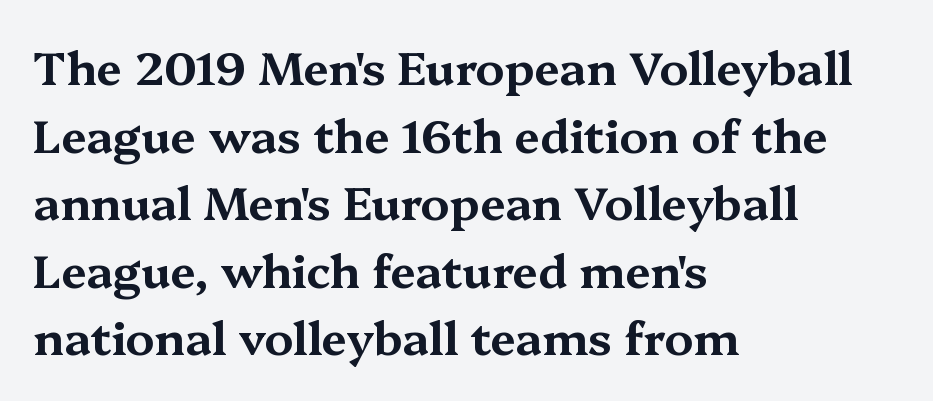
The leading is moderate, giving the passage an even texture. Default kerning and tracking; the words read as compact shapes. The typeface chosen for these lines features serifs. Spacing verdict: proportional, widths tailored to each character.
